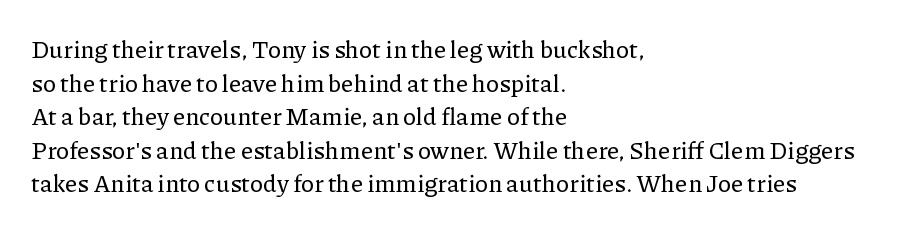
Leading matches the norm, producing a regular column. Every stem runs plumb, perpendicular to the baseline. Underline: absent. In CSS terms this would be text-align: left. Here the glyphs are tracked normally, forming tight word shapes.
